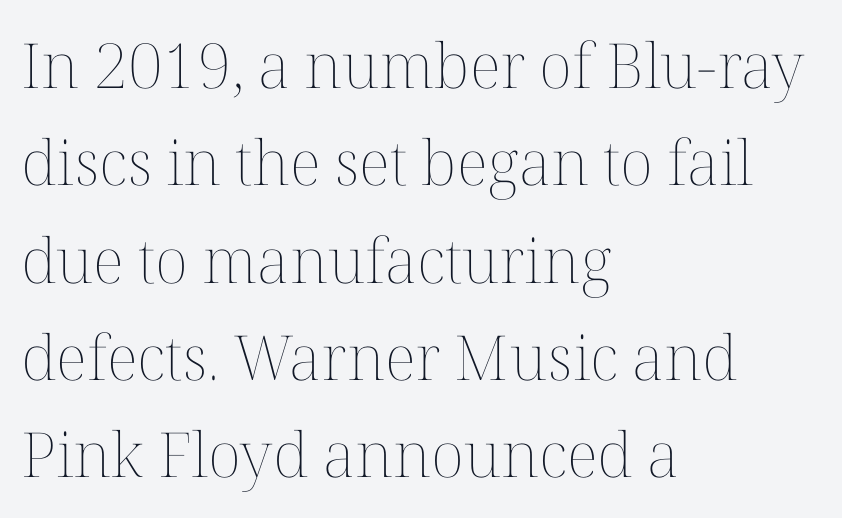
The image shows 62 px thin type, upright; set left-aligned, normal line spacing (1.57x), normal letter spacing, not underlined; medium stroke contrast and a medium x-height.
